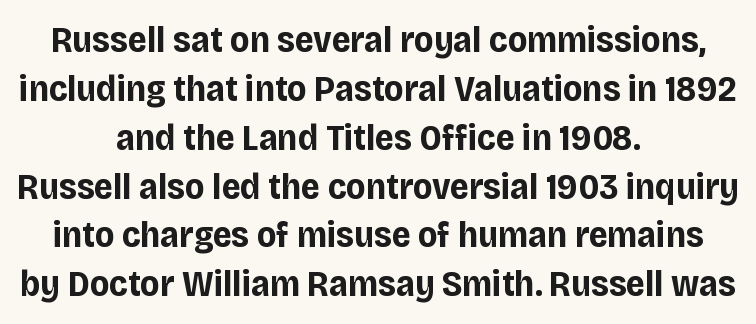
Q: Is the text bold? A: Yes.
Q: Is the text italic (slanted)? A: No, it is upright.
Q: Is the typeface a serif or a sans-serif typeface? A: Sans-serif.
Q: Is the text underlined? A: No.
Q: How is the paragraph aligned? A: Centered.
Q: Is the spacing between letters normal or unusually wide? A: Normal.
Q: Is the spacing between lines tight, normal or loose? A: Normal.
Q: Width (condensed, normal, or wide)? A: Normal.
Q: Stroke contrast? A: Low.
Q: x-height? A: Large.
Q: Monospaced? A: No.
